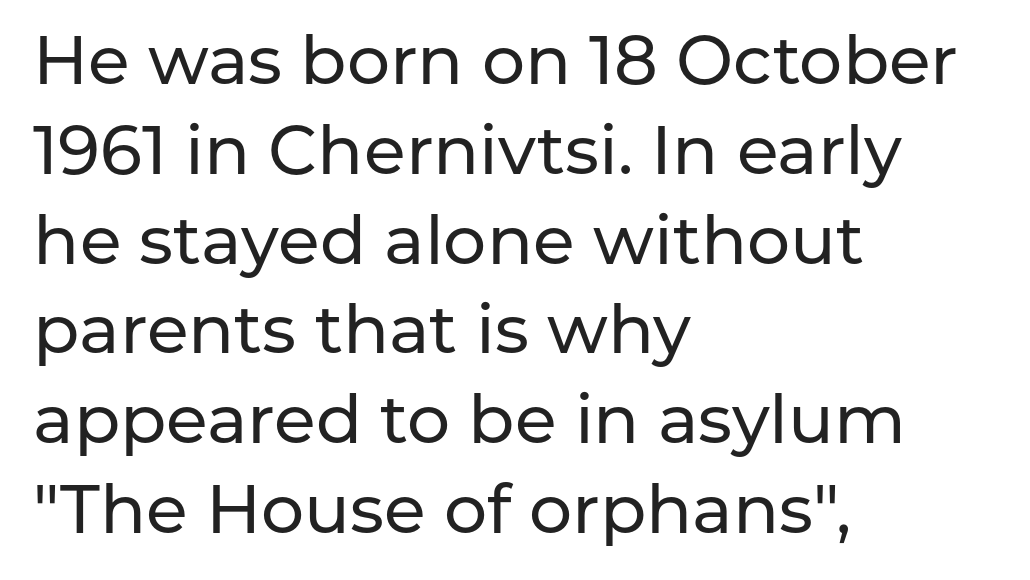
Q: Is the text italic (slanted)? A: No, it is upright.
Q: Is the typeface a serif or a sans-serif typeface? A: Sans-serif.
Q: Is the text underlined? A: No.
Q: How is the paragraph aligned? A: Left-aligned.
Q: Is the spacing between letters normal or unusually wide? A: Normal.
Q: Is the spacing between lines tight, normal or loose? A: Normal.
Q: Width (condensed, normal, or wide)? A: Normal.
Q: Stroke contrast? A: Low.
Q: x-height? A: Medium.
Q: Monospaced? A: No.
